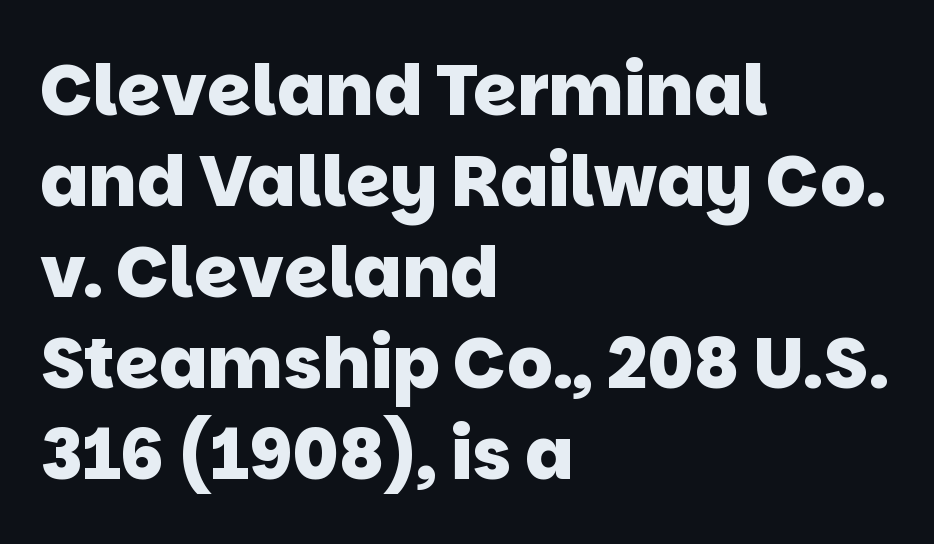
Summary of weight: heavy, a full bold. The baseline area is clear. These lines are rendered in a variable-pitch font. Tracking here is standard; glyphs follow each other at the usual distance.
